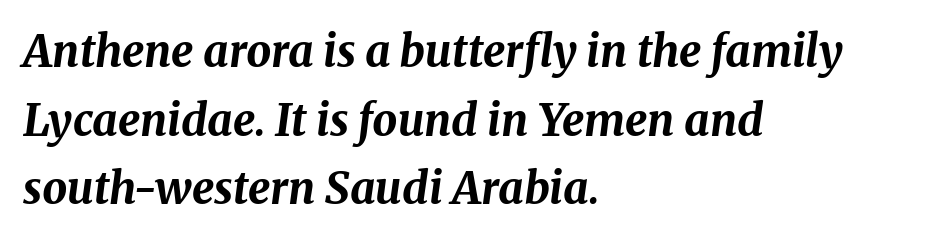
The image shows 44 px bold type, italic (leaning right); set left-aligned, normal line spacing (1.56x), normal letter spacing, not underlined; medium stroke contrast and a medium x-height.
